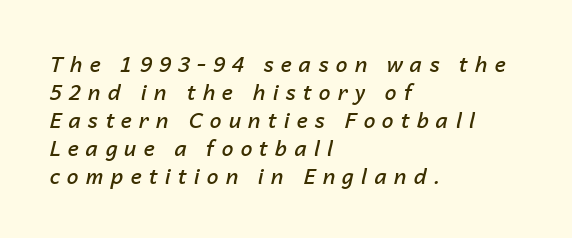
Q: Is the text bold? A: Semi-bold.
Q: Is the text italic (slanted)? A: Yes, it leans right by about 14 degrees.
Q: Is the text underlined? A: No.
Q: How is the paragraph aligned? A: Left-aligned.
Q: Is the spacing between letters normal or unusually wide? A: Unusually wide.
Q: Is the spacing between lines tight, normal or loose? A: Normal.
